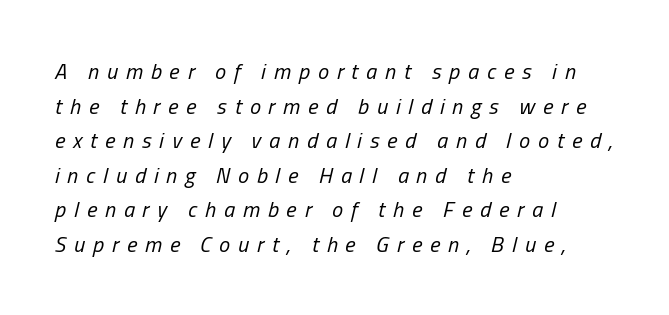
{"italic": "yes", "lean": "right", "slant_degrees": 13, "bold": "no", "underline": "no", "align": "left", "line_spacing": "normal", "line_spacing_ratio": 1.57, "letter_spacing": "wide", "letter_spacing_em": 0.36, "glyph_px": 22}
